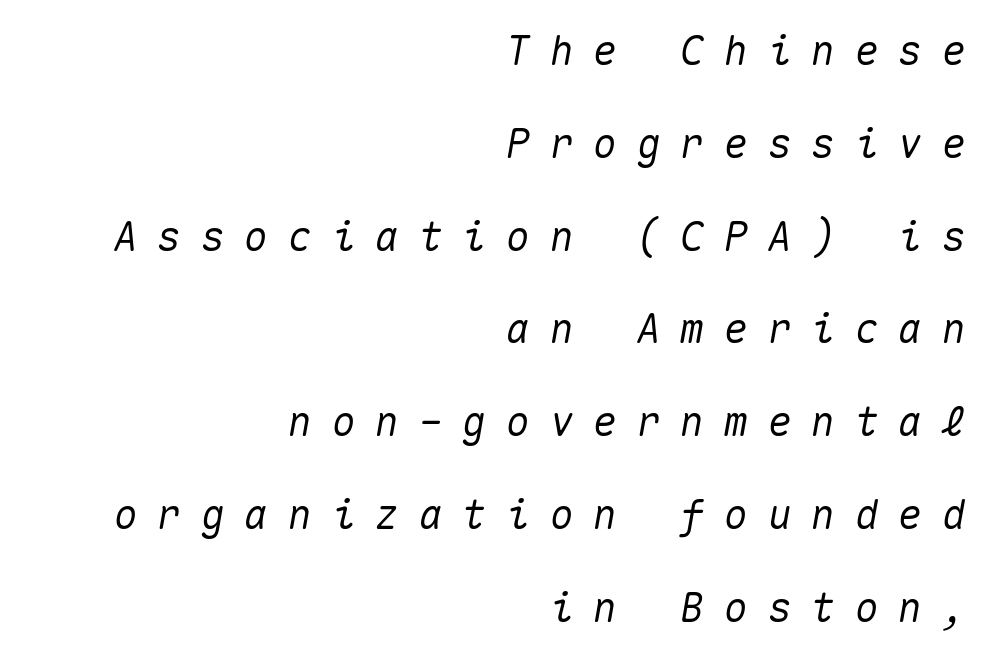
Q: Is the text italic (slanted)? A: Yes, it leans right by about 10 degrees.
Q: Is the text underlined? A: No.
Q: How is the paragraph aligned? A: Right-aligned.
Q: Is the spacing between letters normal or unusually wide? A: Unusually wide.
Q: Is the spacing between lines tight, normal or loose? A: Loose.
Q: Width (condensed, normal, or wide)? A: Normal.
Q: Stroke contrast? A: Medium.
Q: x-height? A: Medium.
Q: Monospaced? A: Yes.
